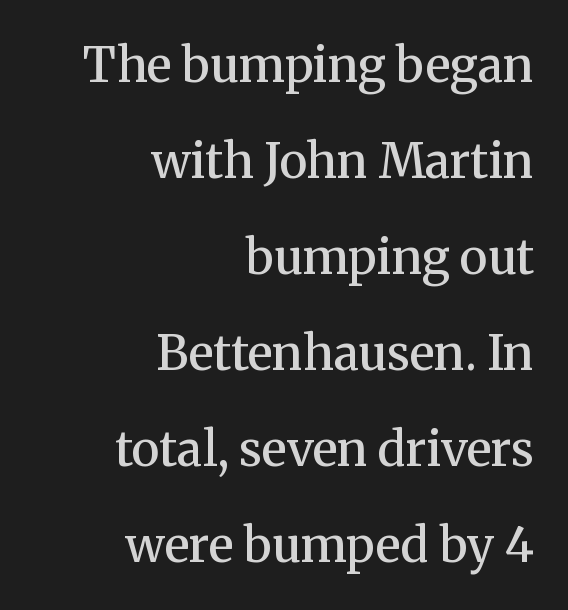
The axis of the letterforms is exactly vertical. Is the type bold? Partly — it's a semibold, heavier than regular but not fully bold. Letters rest on an invisible, unmarked baseline. The space between consecutive lines is lavish. Compared with typical body copy, the letter spacing here is the same. Typeset ragged left — the right edge is the straight one.
